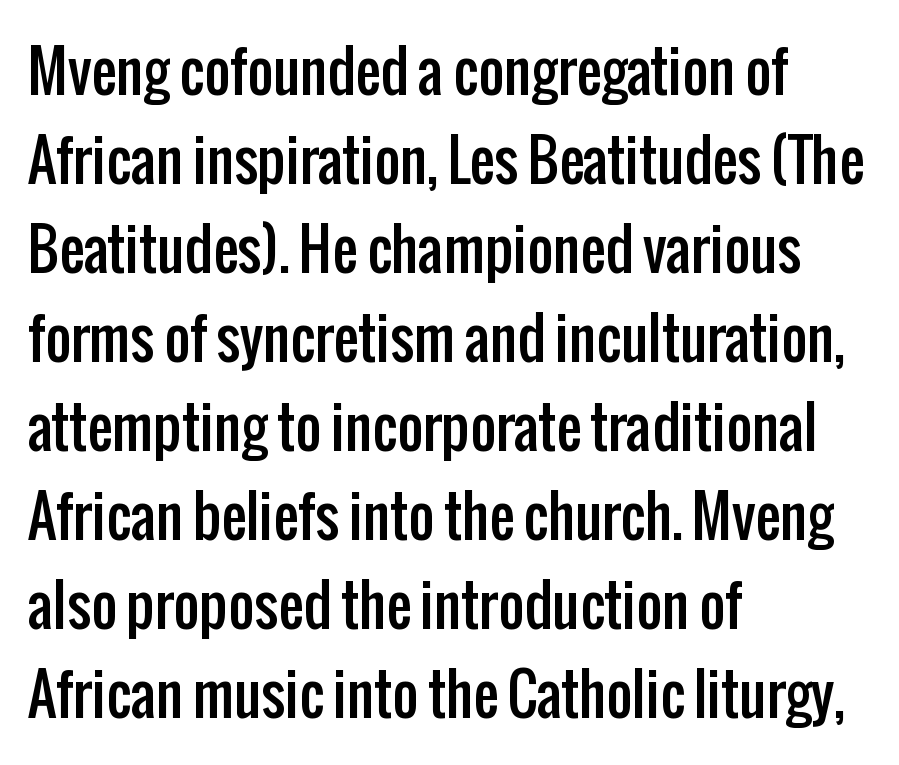
The rendering uses natural spacing where letterforms have individual widths. The setting favours the left margin, as ordinary paragraphs usually do. The block of text has a typical density, with ordinary space between rows. This rendering employs a face without finishing strokes, i.e., a sans-serif.
